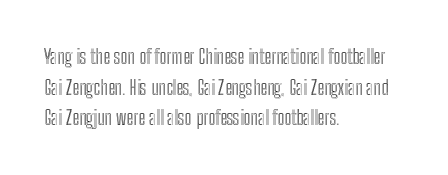
Posture: upright roman. Where is the straight margin? On the left. The passage shown stacks its lines at a standard gap. The passage shown is not underscored anywhere. The tracking reads as untouched default to a designer's eye.
